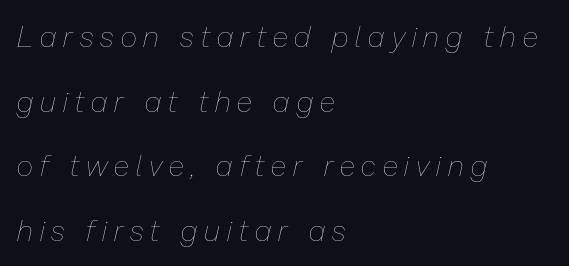
{"italic": "yes", "lean": "right", "slant_degrees": 13, "bold": "no", "weight": "thin", "width": "normal", "stroke_contrast": "low", "x_height": "medium", "monospaced": "no", "underline": "no", "align": "left", "line_spacing": "loose", "line_spacing_ratio": 2.23, "letter_spacing": "wide", "letter_spacing_em": 0.25, "glyph_px": 29}
